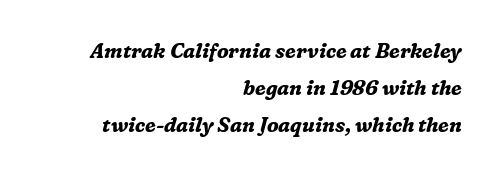
Q: Is the text bold? A: Yes.
Q: Is the text italic (slanted)? A: Yes, it leans right by about 16 degrees.
Q: Is the text underlined? A: No.
Q: How is the paragraph aligned? A: Right-aligned.
Q: Is the spacing between letters normal or unusually wide? A: Normal.
